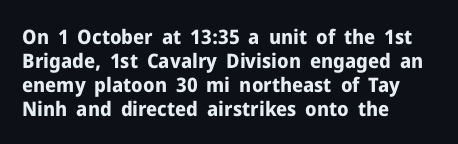
{"italic": "no", "bold": "yes", "underline": "no", "align": "left", "line_spacing_ratio": 1.2, "letter_spacing": "normal", "letter_spacing_em": 0.0, "glyph_px": 20}
